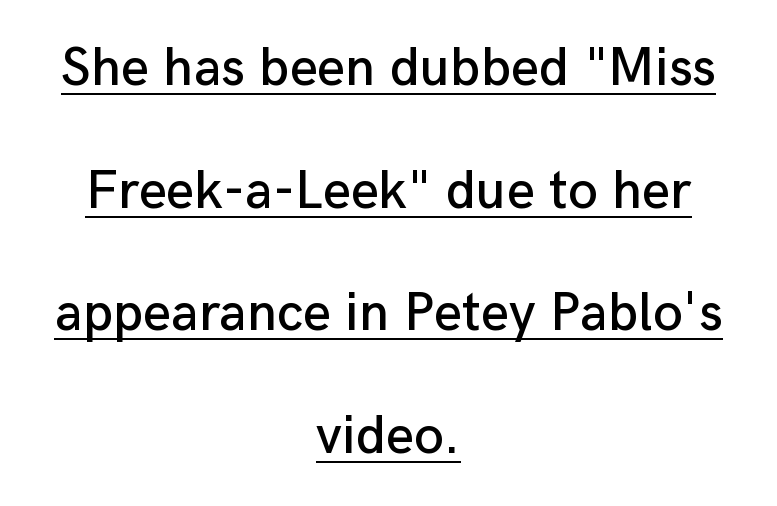
The passage shown is typeset with a sans-serif family. Standard letterfit; no display-style spreading of the glyphs. A rule runs beneath these lines of type. Posture: upright roman. The setting favours the middle, as headings and verse often do.
